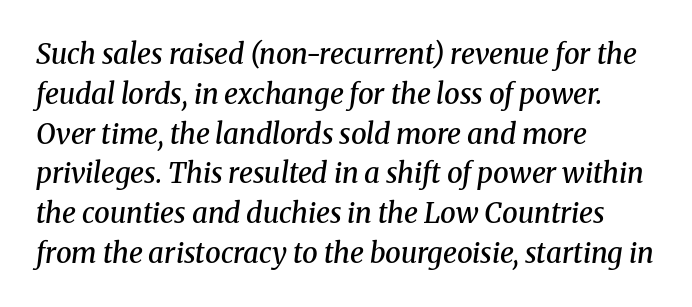
Q: Is the text bold? A: Semi-bold.
Q: Is the text italic (slanted)? A: Yes, it leans right by about 8 degrees.
Q: Is the typeface a serif or a sans-serif typeface? A: Serif.
Q: Is the text underlined? A: No.
Q: How is the paragraph aligned? A: Left-aligned.
Q: Is the spacing between letters normal or unusually wide? A: Normal.
Q: Is the spacing between lines tight, normal or loose? A: Normal.
Q: Width (condensed, normal, or wide)? A: Normal.
Q: Stroke contrast? A: Medium.
Q: x-height? A: Medium.
Q: Monospaced? A: No.
